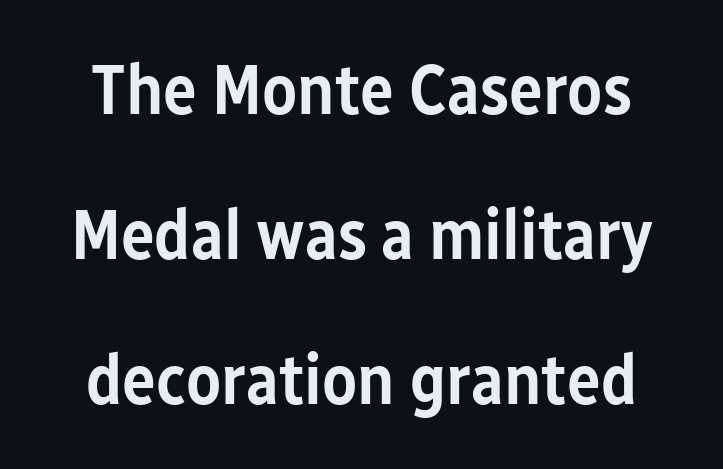
{"serif": "no", "italic": "no", "bold": "semi", "weight": "semibold", "width": "condensed", "stroke_contrast": "low", "x_height": "medium", "monospaced": "no", "underline": "no", "line_spacing": "loose", "line_spacing_ratio": 2.04, "letter_spacing": "normal", "letter_spacing_em": 0.0, "glyph_px": 71}
